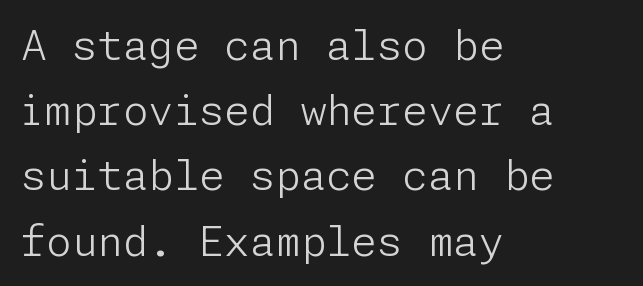
Q: Is the text bold? A: No.
Q: Is the text italic (slanted)? A: No, it is upright.
Q: Is the typeface a serif or a sans-serif typeface? A: Sans-serif.
Q: Is the text underlined? A: No.
Q: How is the paragraph aligned? A: Left-aligned.
Q: Is the spacing between letters normal or unusually wide? A: Normal.
Q: Is the spacing between lines tight, normal or loose? A: Normal.
Q: Width (condensed, normal, or wide)? A: Normal.
Q: Stroke contrast? A: Low.
Q: x-height? A: Medium.
